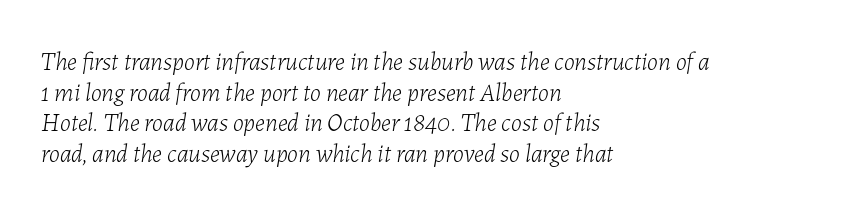
Q: Is the text bold? A: No.
Q: Is the text italic (slanted)? A: Yes, it leans right by about 7 degrees.
Q: Is the text underlined? A: No.
Q: How is the paragraph aligned? A: Left-aligned.
Q: Is the spacing between letters normal or unusually wide? A: Normal.
